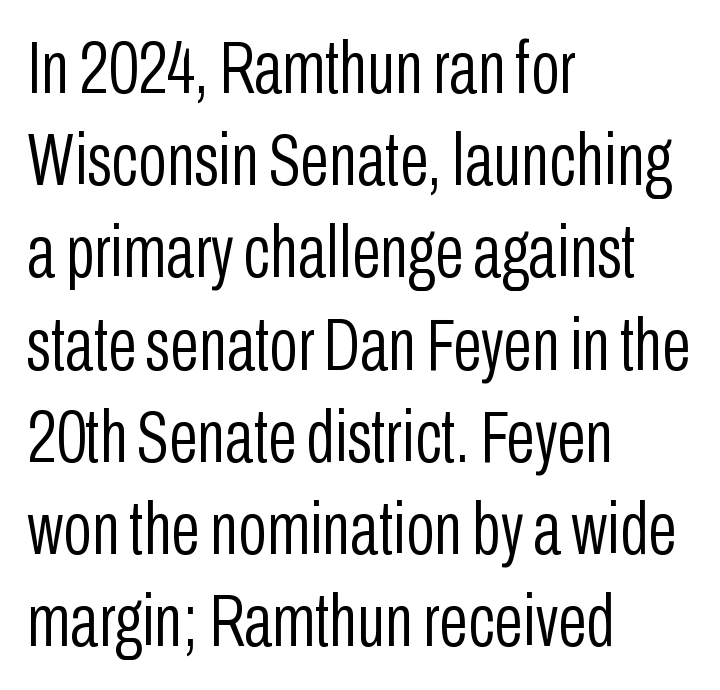
Here the glyphs are tracked normally, forming tight word shapes. Varying glyph widths throughout — classic text-font behaviour. Posture: vertical. No heavy texture on the line: the type isn't bold. Clear beneath every line of the passage.
